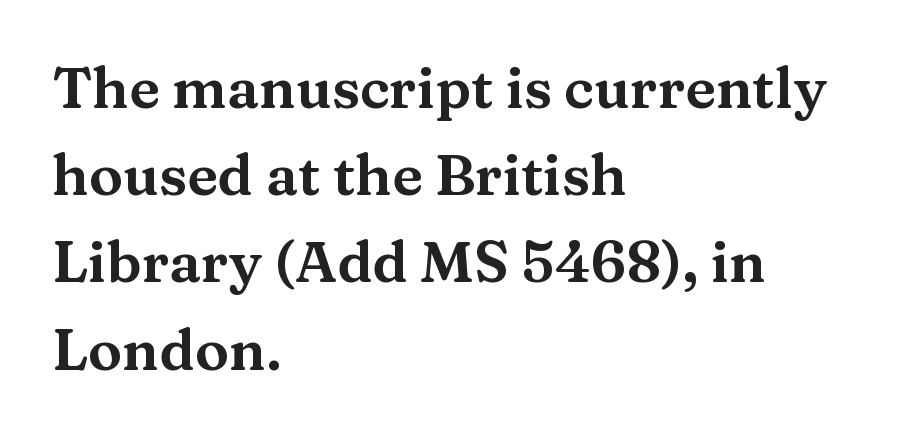
{"serif": "yes", "italic": "no", "width": "wide", "stroke_contrast": "medium", "x_height": "medium", "monospaced": "no", "underline": "no", "align": "left", "line_spacing": "normal", "line_spacing_ratio": 1.53, "letter_spacing": "normal", "letter_spacing_em": 0.0, "glyph_px": 57}
